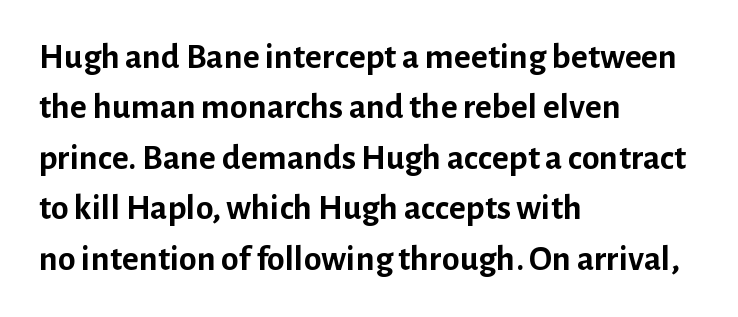
The image shows 36 px semibold sans-serif type, upright; set left-aligned, normal line spacing (1.4x), normal letter spacing, not underlined; low stroke contrast and a medium x-height.
